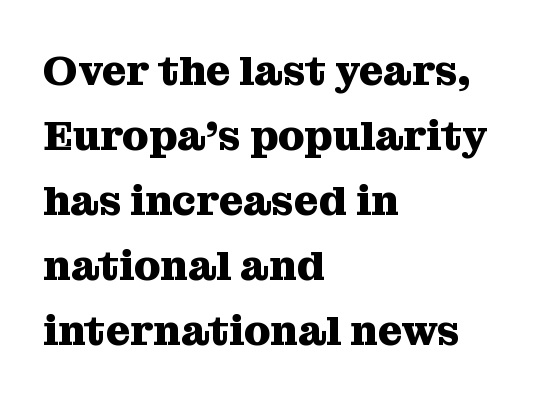
Q: Is the text bold? A: Yes.
Q: Is the text italic (slanted)? A: No, it is upright.
Q: Is the typeface a serif or a sans-serif typeface? A: Serif.
Q: Is the text underlined? A: No.
Q: How is the paragraph aligned? A: Left-aligned.
Q: Is the spacing between letters normal or unusually wide? A: Normal.
Q: Is the spacing between lines tight, normal or loose? A: Normal.
Q: Width (condensed, normal, or wide)? A: Normal.
Q: Stroke contrast? A: Medium.
Q: x-height? A: Medium.
Q: Monospaced? A: No.
